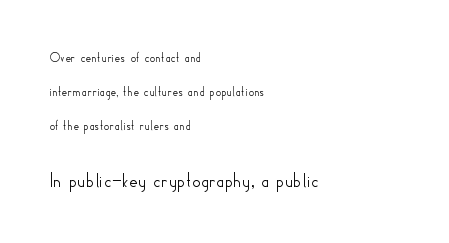
The typesetter chose a ragged-right arrangement here. Designer's note — italics off, roman on. The foot of each line stays bare and open. You get the small type first, then a jump to larger type.
